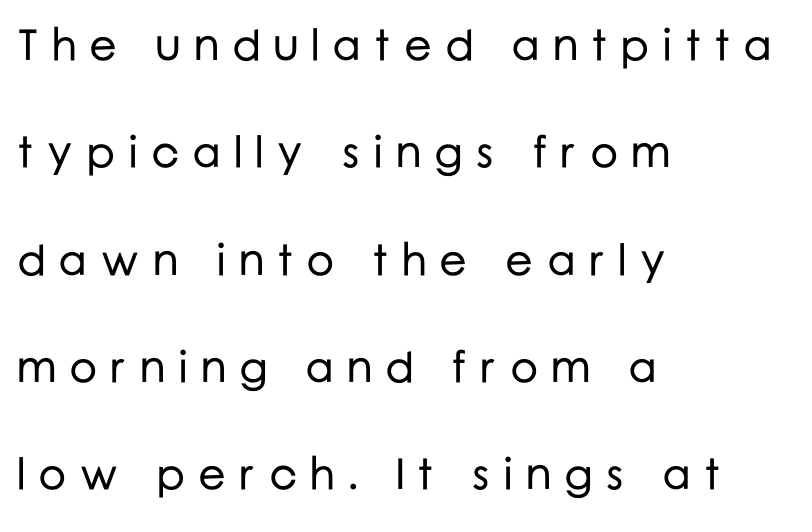
The image shows 44 px sans-serif type, upright; set left-aligned, loose line spacing (2.44x), unusually wide letter spacing (+0.29 em), not underlined; low stroke contrast and a medium x-height.
